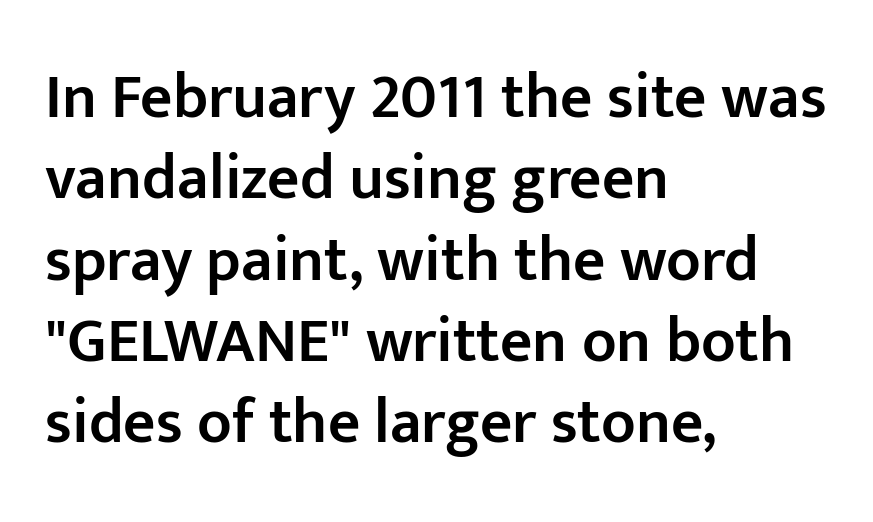
Compared with typical paragraphs, the rows here are spaced about the same. To sum up the face: it is a sans, with no serifs. These lines were composed using upright roman letters. Is the block centered? No — it sits flush against the left margin. The letterforms sit shoulder to shoulder at normal distance.
